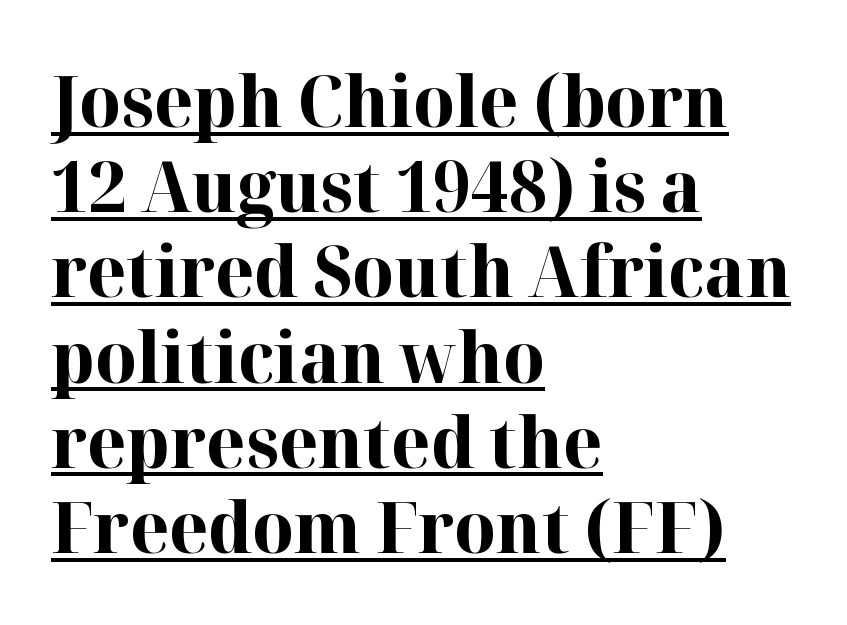
Q: Is the text bold? A: Yes.
Q: Is the text italic (slanted)? A: No, it is upright.
Q: Is the typeface a serif or a sans-serif typeface? A: Serif.
Q: Is the text underlined? A: Yes.
Q: How is the paragraph aligned? A: Left-aligned.
Q: Is the spacing between letters normal or unusually wide? A: Normal.
Q: Width (condensed, normal, or wide)? A: Normal.
Q: Stroke contrast? A: High.
Q: x-height? A: Medium.
Q: Monospaced? A: No.
